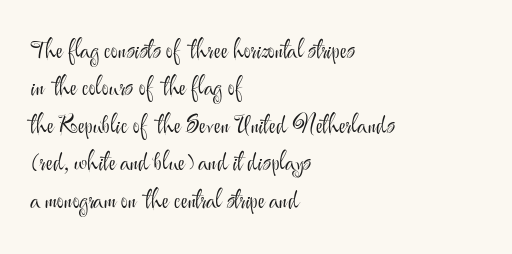
{"bold": "no", "underline": "no", "align": "left", "line_spacing": "normal", "line_spacing_ratio": 1.56, "letter_spacing": "normal", "letter_spacing_em": 0.0, "glyph_px": 24}
